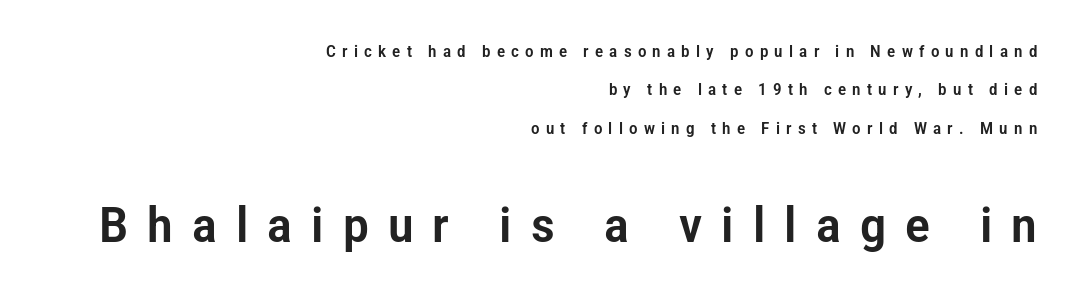
Q: Is the text italic (slanted)? A: No, it is upright.
Q: Is the typeface a serif or a sans-serif typeface? A: Sans-serif.
Q: Is the text underlined? A: No.
Q: How is the paragraph aligned? A: Right-aligned.
Q: Is the spacing between letters normal or unusually wide? A: Unusually wide.
Q: Is the spacing between lines tight, normal or loose? A: Loose.
Q: Which block of text is set in a larger size, the first (top) or the second (bottom)? A: The second (bottom) one.
Q: Width (condensed, normal, or wide)? A: Condensed.
Q: Stroke contrast? A: Low.
Q: x-height? A: Medium.
Q: Monospaced? A: No.
